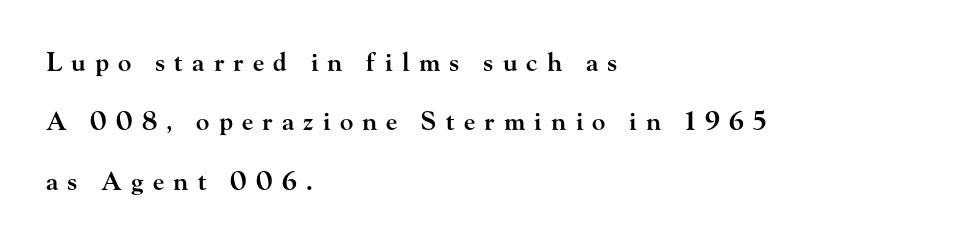
The axis of the letterforms is exactly vertical. Compared with an ordinary text face, these strokes are moderately heavier — a semibold. This sample is left-justified, so line endings fall wherever the words run out. The space beneath each line is pristine and unruled. Students, note that the glyphs here are deliberately spaced far apart.
